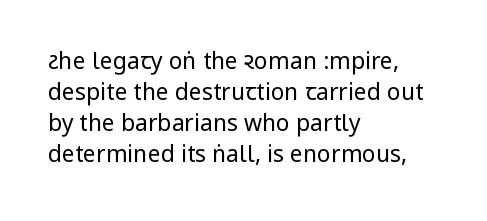
Posture: upright roman. The ragged edge is on the right, which tells us the setting is flush left. Reading down the column, the eye jumps a familiar distance to each next line. The specimen omits any rule beneath the text block's lines. The face looks like a standard text weight, possibly lighter.
